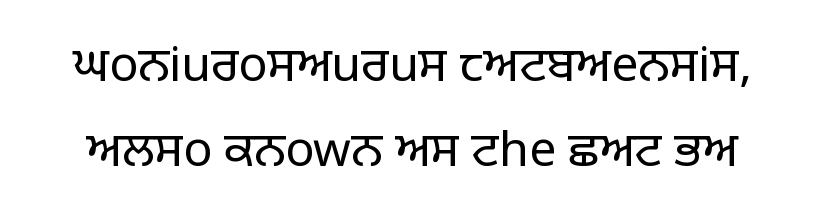
The image shows 48 px light sans-serif type, upright; set line spacing 1.78x, normal letter spacing, not underlined; low stroke contrast and a large x-height.
